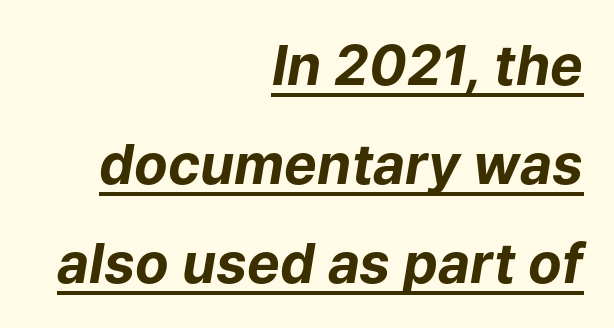
The image shows 55 px bold type, italic (leaning right); set right-aligned, line spacing 1.8x, normal letter spacing, underlined; low stroke contrast and a medium x-height.
